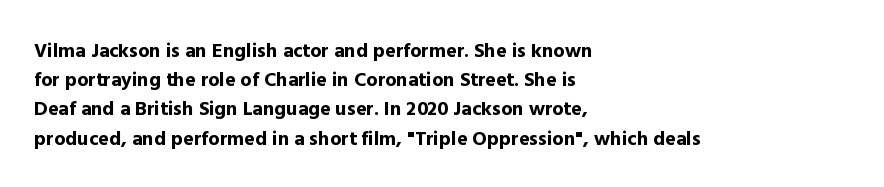
{"italic": "no", "bold": "yes", "underline": "no", "align": "left", "line_spacing": "normal", "line_spacing_ratio": 1.46, "letter_spacing": "normal", "letter_spacing_em": 0.0, "glyph_px": 20}
